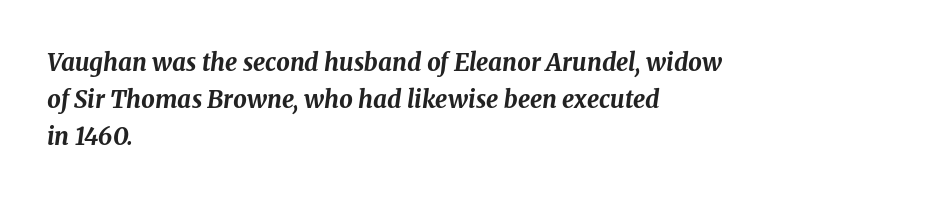
Q: Is the text bold? A: Yes.
Q: Is the text italic (slanted)? A: Yes, it leans right by about 8 degrees.
Q: Is the text underlined? A: No.
Q: How is the paragraph aligned? A: Left-aligned.
Q: Is the spacing between letters normal or unusually wide? A: Normal.
Q: Is the spacing between lines tight, normal or loose? A: Normal.
